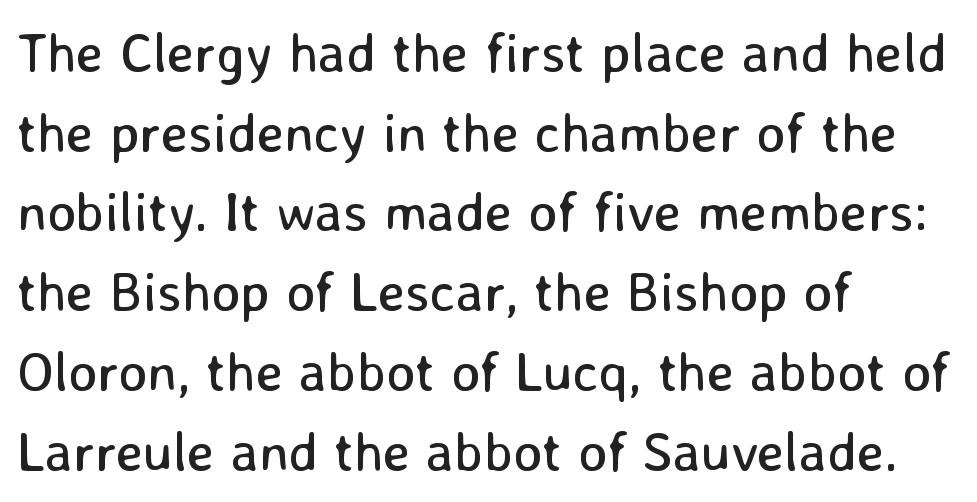
The passage shown has conventional tracking throughout. Check where the strokes stop: nothing finishes them off — pure sans. Weight: not bold — regular or lighter. Horizontally, the lines are justified to the leading edge only. This sample has the flowing, uneven cadence of proportional lettering. Italic? Not at all — the glyphs are vertical.
